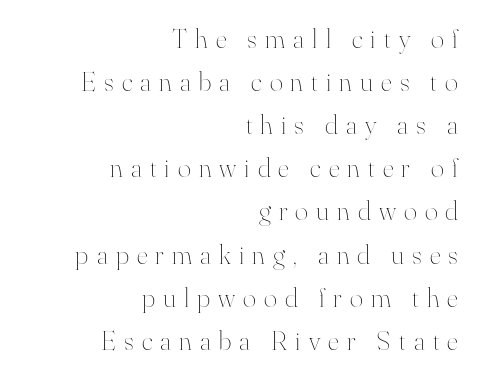
{"italic": "no", "bold": "no", "weight": "thin", "width": "normal", "stroke_contrast": "high", "x_height": "small", "monospaced": "no", "underline": "no", "align": "right", "line_spacing": "normal", "line_spacing_ratio": 1.54, "letter_spacing": "wide", "letter_spacing_em": 0.29, "glyph_px": 28}
